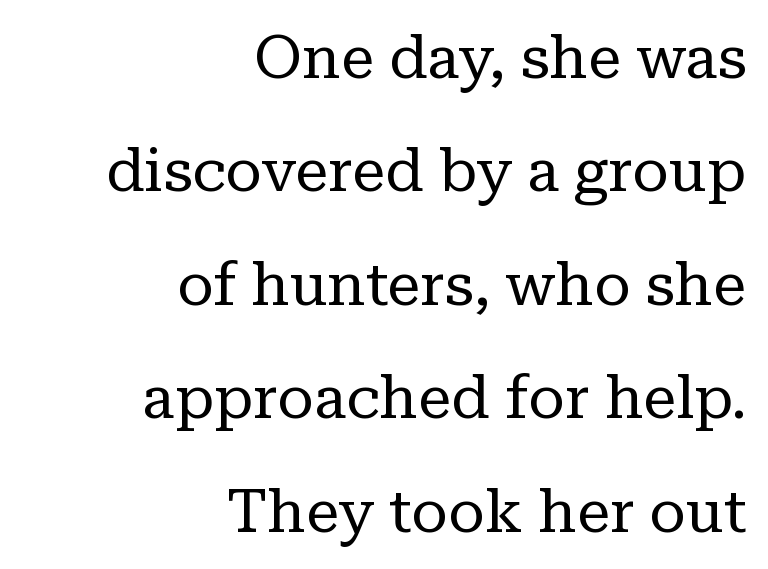
Q: Is the text bold? A: No.
Q: Is the text italic (slanted)? A: No, it is upright.
Q: Is the typeface a serif or a sans-serif typeface? A: Serif.
Q: Is the text underlined? A: No.
Q: How is the paragraph aligned? A: Right-aligned.
Q: Is the spacing between letters normal or unusually wide? A: Normal.
Q: Width (condensed, normal, or wide)? A: Normal.
Q: Stroke contrast? A: Low.
Q: x-height? A: Medium.
Q: Monospaced? A: No.
